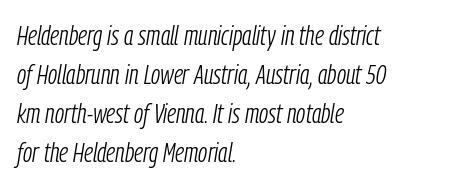
Q: Is the text bold? A: No.
Q: Is the text italic (slanted)? A: Yes, it leans right by about 9 degrees.
Q: Is the text underlined? A: No.
Q: How is the paragraph aligned? A: Left-aligned.
Q: Is the spacing between letters normal or unusually wide? A: Normal.
Q: Is the spacing between lines tight, normal or loose? A: Normal.
Q: Width (condensed, normal, or wide)? A: Condensed.
Q: Stroke contrast? A: Low.
Q: x-height? A: Medium.
Q: Monospaced? A: No.
